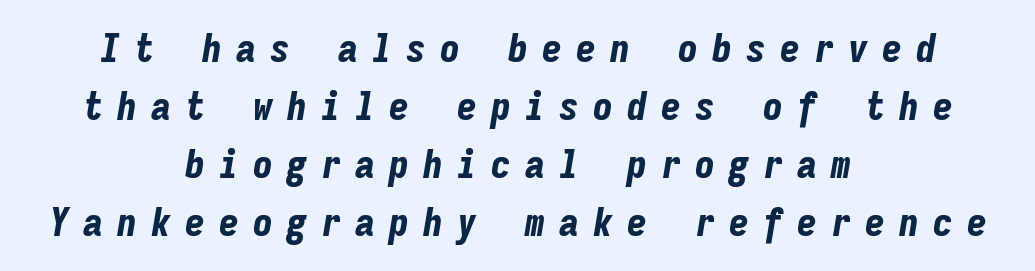
These words are printed bold, with thick strokes throughout. Decoration check: the copy has no underline. Designer's note — italics engaged. You could count columns in this text — the font is strictly monospaced. Display-style spreading of the glyphs; the letterfit is very open.
